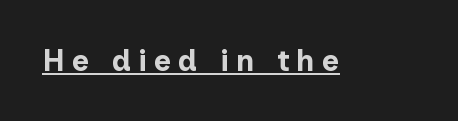
{"serif": "no", "italic": "no", "bold": "yes", "weight": "bold", "width": "normal", "stroke_contrast": "low", "x_height": "medium", "monospaced": "no", "underline": "yes", "letter_spacing": "wide", "letter_spacing_em": 0.23, "glyph_px": 30}
